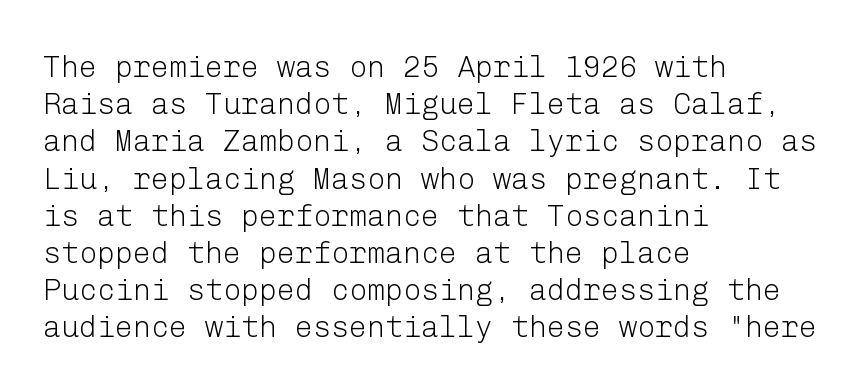
{"serif": "no", "italic": "no", "bold": "no", "weight": "light", "width": "normal", "stroke_contrast": "low", "x_height": "medium", "underline": "no", "align": "left", "line_spacing_ratio": 1.24, "letter_spacing": "normal", "letter_spacing_em": 0.0, "glyph_px": 30}
